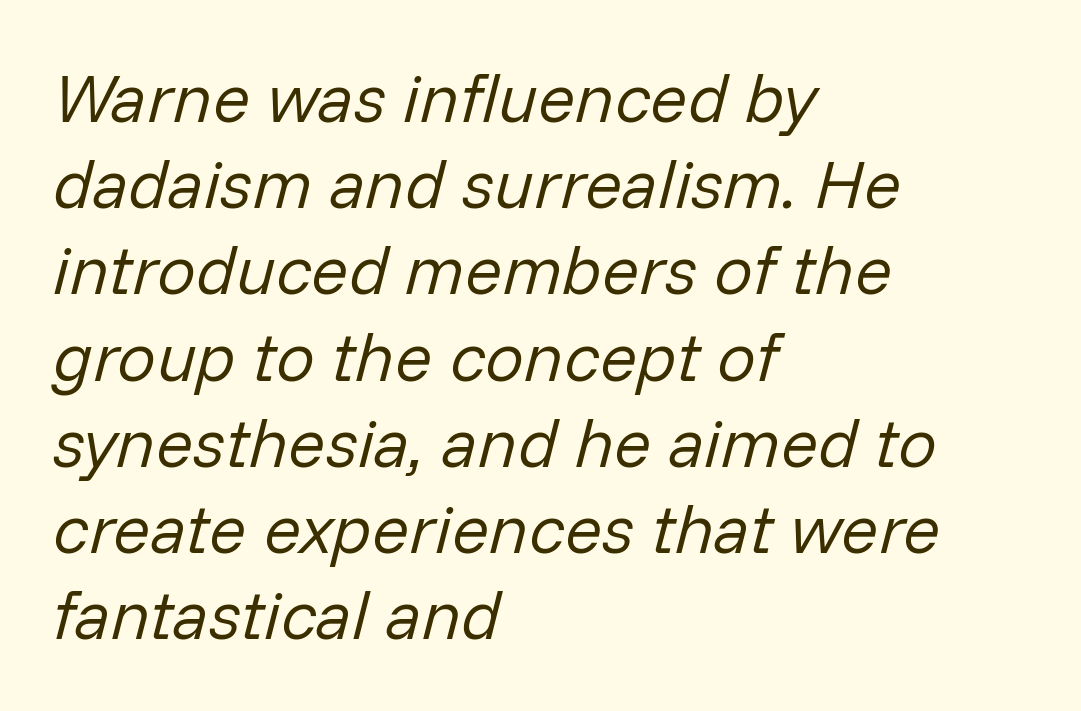
It's the slanting kind of type. How would I describe the line gaps? Plain and ordinary. Ink coverage per letter is moderate at most. This sample has the flowing, uneven cadence of proportional lettering.
